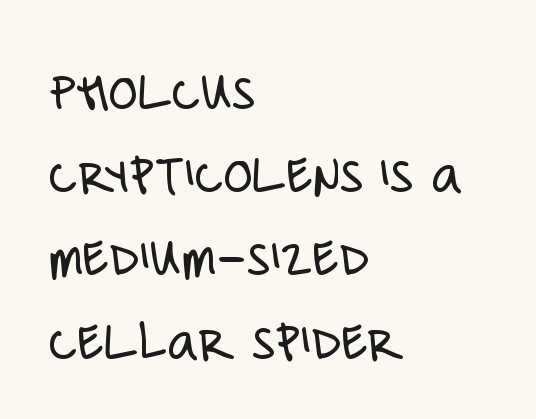
Q: Is the text bold? A: No.
Q: Is the text italic (slanted)? A: No, it is upright.
Q: Is the typeface a serif or a sans-serif typeface? A: Sans-serif.
Q: Is the text underlined? A: No.
Q: How is the paragraph aligned? A: Left-aligned.
Q: Is the spacing between letters normal or unusually wide? A: Normal.
Q: Is the spacing between lines tight, normal or loose? A: Normal.
Q: Width (condensed, normal, or wide)? A: Condensed.
Q: Stroke contrast? A: Low.
Q: x-height? A: Large.
Q: Monospaced? A: No.
